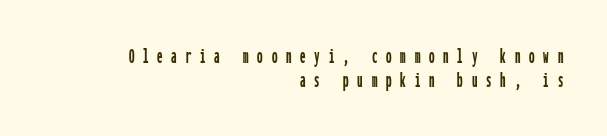
The image shows 22 px text type, upright; set right-aligned, tight line spacing (1.07x), unusually wide letter spacing (+0.4 em), not underlined.
